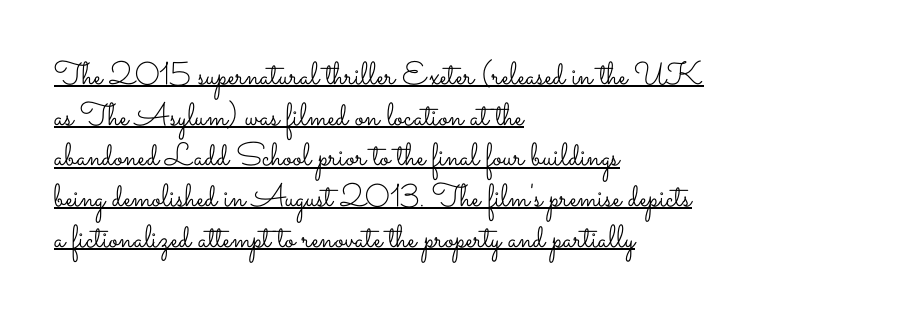
The image shows 32 px light, wide type; set left-aligned, normal line spacing (1.27x), normal letter spacing, underlined; low stroke contrast and a small x-height.
